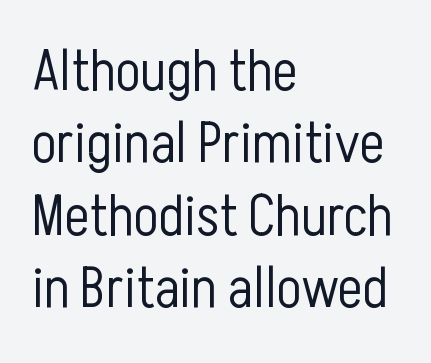
The lettering holds an erect, upright posture throughout. The gap between lines stays unmarked. The rendering uses natural spacing where letterforms have individual widths. Line beginnings align vertically; line endings do not. The designer went with a sans here, leaving each stem footless. Stems and bowls with no extra thickness — not bold.
